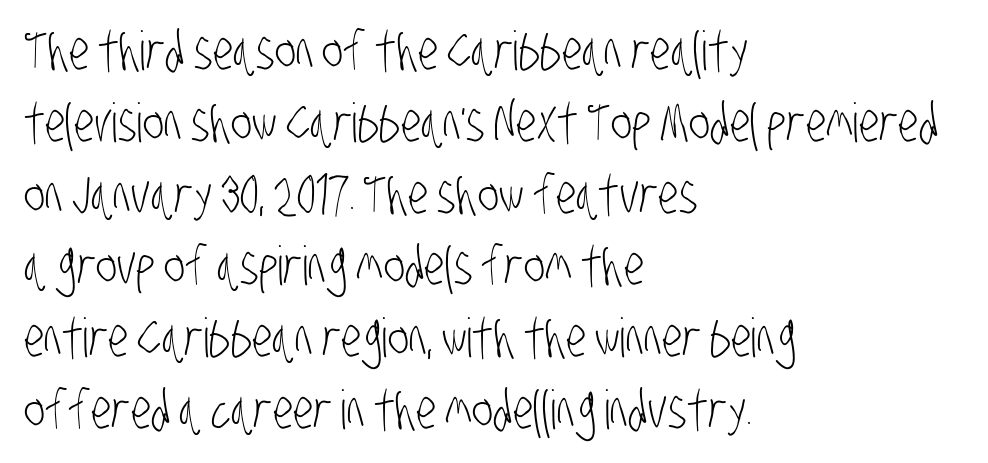
{"serif": "no", "bold": "no", "weight": "light", "width": "condensed", "stroke_contrast": "low", "x_height": "large", "monospaced": "no", "underline": "no", "align": "left", "line_spacing": "normal", "line_spacing_ratio": 1.33, "letter_spacing": "normal", "letter_spacing_em": 0.0, "glyph_px": 54}
